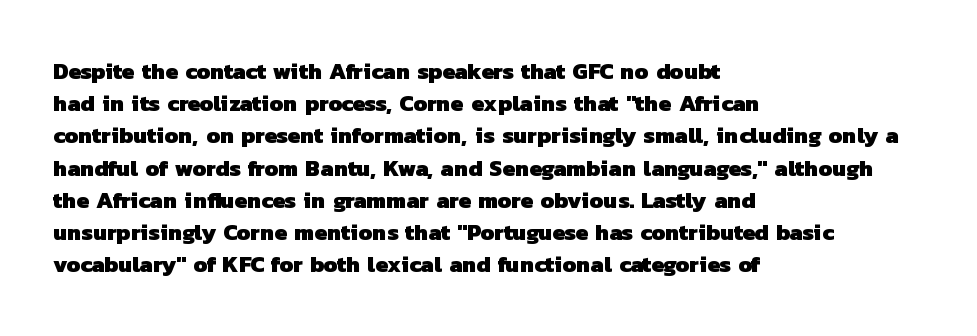
The paragraph shown leans on its left margin. The block of text has a typical density, with ordinary space between rows. Tracking value appears to be zero — textbook default spacing. Nobody drew a line under any word here. The typesetting leans heavy: a genuine bold.
